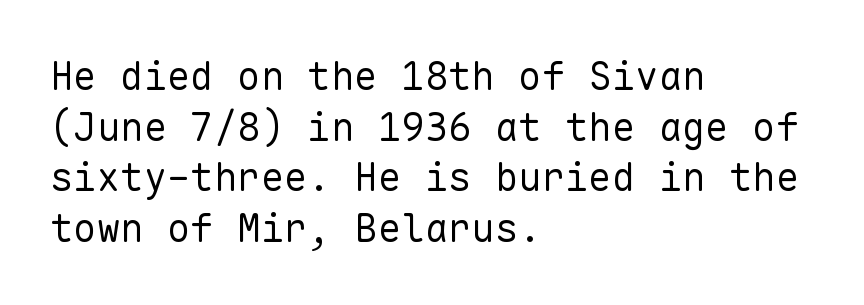
Ordinary non-slanted type is in use. This rendering uses left alignment, leaving the right contour irregular. How are the letters spaced? Ordinarily, with no added tracking. Regarding leading, the lines here are spaced in the standard way. Here the designer chose a console-style face with uniform glyph widths. Regarding serifs, this sample does without them.
